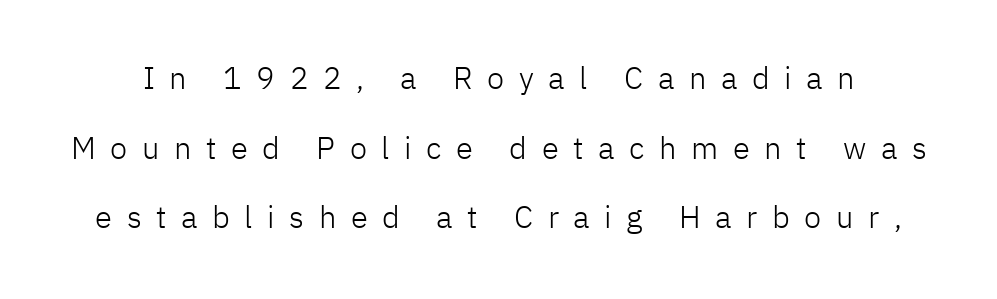
The image shows 31 px light sans-serif type, upright; set loose line spacing (2.25x), unusually wide letter spacing (+0.47 em), not underlined; low stroke contrast and a medium x-height.
